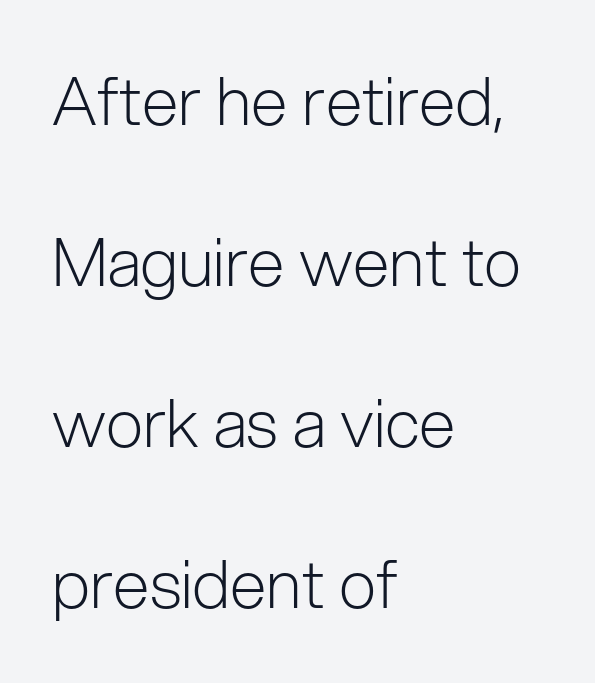
Q: Is the text bold? A: No.
Q: Is the text italic (slanted)? A: No, it is upright.
Q: Is the typeface a serif or a sans-serif typeface? A: Sans-serif.
Q: Is the text underlined? A: No.
Q: How is the paragraph aligned? A: Left-aligned.
Q: Is the spacing between letters normal or unusually wide? A: Normal.
Q: Is the spacing between lines tight, normal or loose? A: Loose.
Q: Width (condensed, normal, or wide)? A: Normal.
Q: Stroke contrast? A: Low.
Q: x-height? A: Medium.
Q: Monospaced? A: No.
